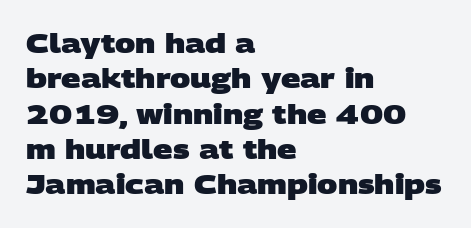
Q: Is the text bold? A: Yes.
Q: Is the text underlined? A: No.
Q: How is the paragraph aligned? A: Left-aligned.
Q: Is the spacing between letters normal or unusually wide? A: Normal.
Q: Is the spacing between lines tight, normal or loose? A: Normal.
